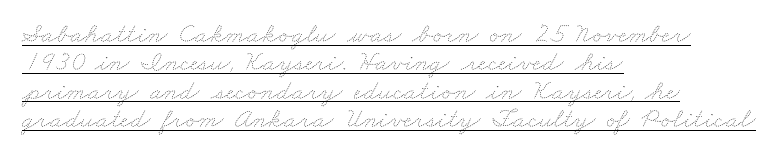
{"bold": "no", "weight": "thin", "width": "wide", "stroke_contrast": "low", "x_height": "small", "monospaced": "no", "underline": "yes", "align": "left", "line_spacing": "tight", "line_spacing_ratio": 1.01, "letter_spacing": "normal", "letter_spacing_em": 0.0, "glyph_px": 28}
